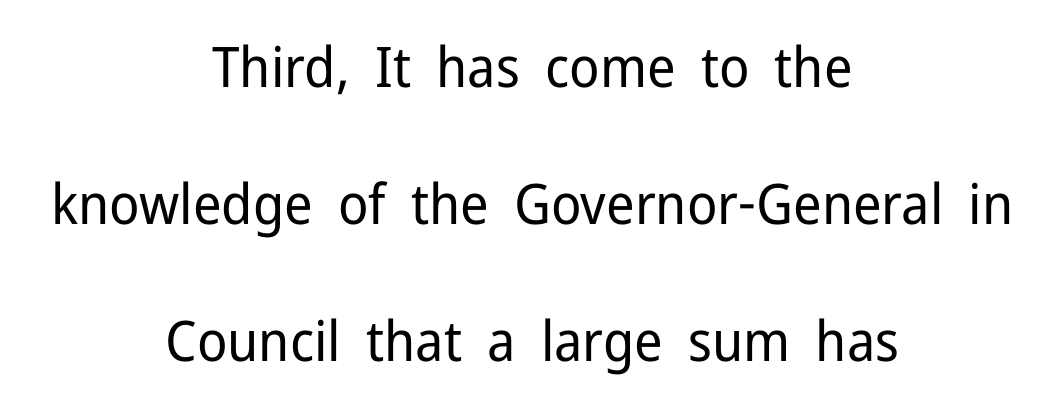
The image shows 56 px regular-weight sans-serif type, upright; set centered, loose line spacing (2.45x), normal letter spacing, not underlined; low stroke contrast and a medium x-height.
